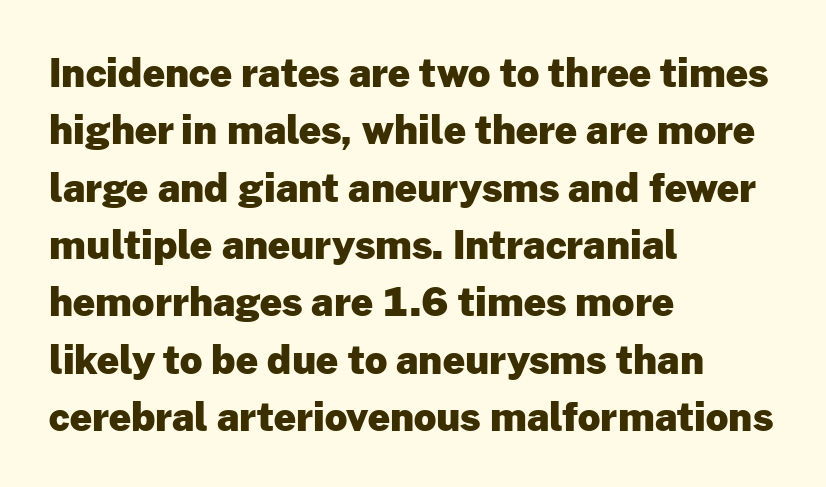
The image shows 39 px heavy sans-serif type, upright; set left-aligned, normal line spacing (1.47x), normal letter spacing, not underlined; low stroke contrast and a medium x-height.
